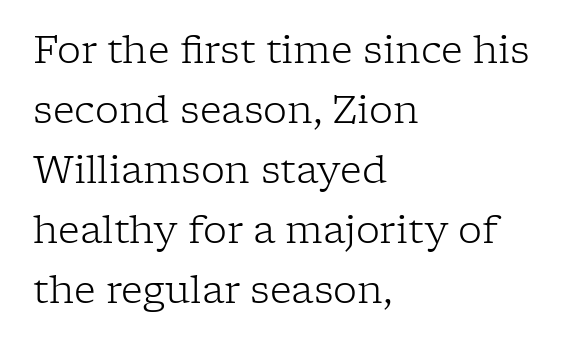
Style check: upright. No chunkiness to these letters — they're not bold. How would I describe the line gaps? Plain and ordinary. The letters carry serifs — small finishing strokes at the ends of their stems.
